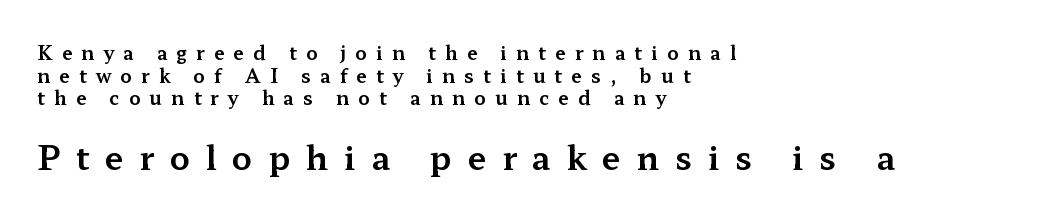
Q: Is the text italic (slanted)? A: No, it is upright.
Q: Is the typeface a serif or a sans-serif typeface? A: Serif.
Q: Is the text underlined? A: No.
Q: How is the paragraph aligned? A: Left-aligned.
Q: Is the spacing between letters normal or unusually wide? A: Unusually wide.
Q: Which block of text is set in a larger size, the first (top) or the second (bottom)? A: The second (bottom) one.
Q: Width (condensed, normal, or wide)? A: Wide.
Q: Stroke contrast? A: Medium.
Q: x-height? A: Medium.
Q: Monospaced? A: No.
